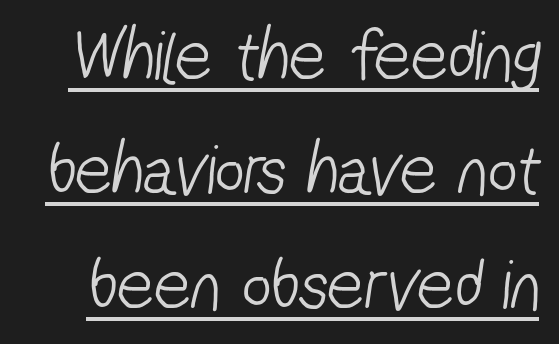
The image shows 72 px light, condensed sans-serif type; set normal line spacing (1.59x), normal letter spacing, underlined; low stroke contrast and a medium x-height.
